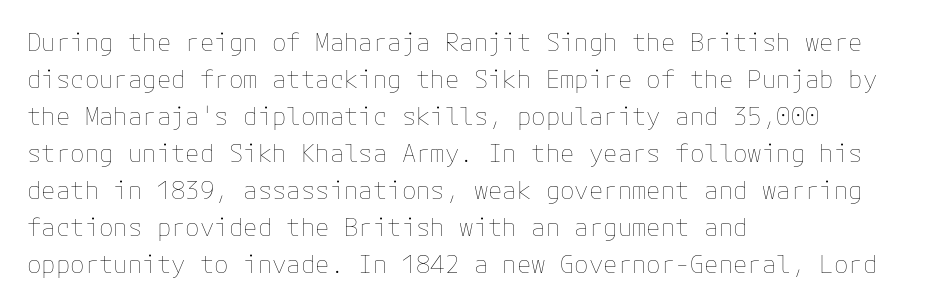
Vertical strokes here are truly vertical. Every row of glyphs begins at an identical x-position on the left. Between one letter and the next there's only the usual sliver of space. Only glyphs here, with clear space below each row.
